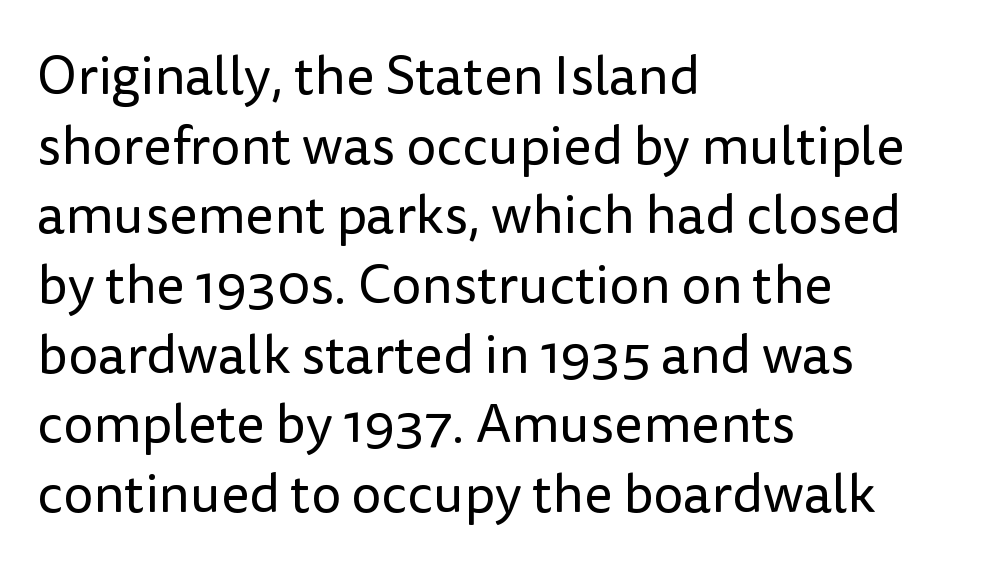
{"serif": "no", "italic": "no", "bold": "no", "weight": "regular", "width": "normal", "stroke_contrast": "low", "x_height": "medium", "monospaced": "no", "underline": "no", "align": "left", "line_spacing": "normal", "line_spacing_ratio": 1.29, "letter_spacing": "normal", "letter_spacing_em": 0.0, "glyph_px": 54}
